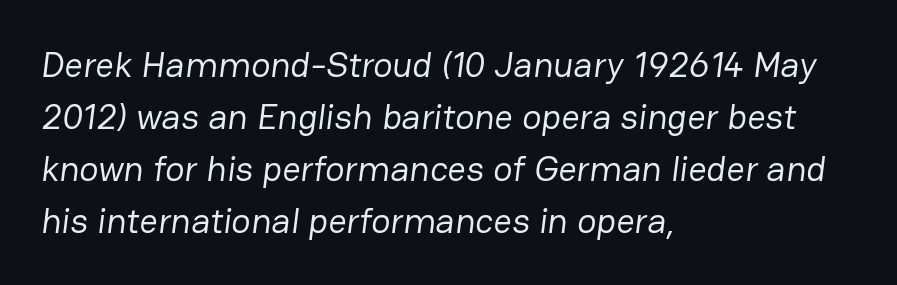
The image shows 36 px regular-weight sans-serif type; set left-aligned, normal line spacing (1.44x), normal letter spacing, not underlined; low stroke contrast and a medium x-height.
